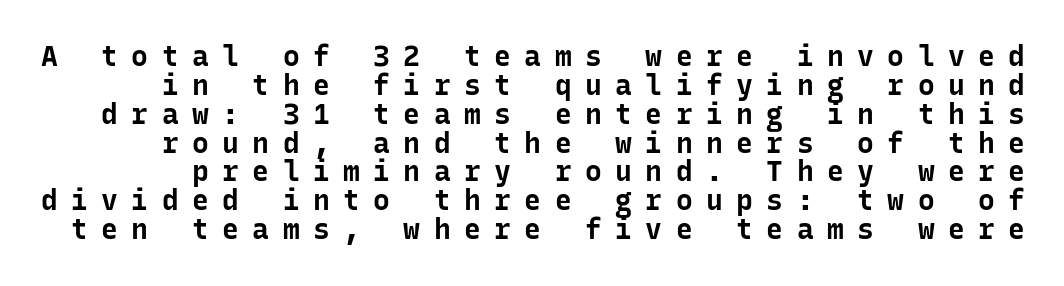
{"serif": "no", "italic": "no", "bold": "yes", "weight": "bold", "width": "normal", "stroke_contrast": "low", "x_height": "medium", "monospaced": "yes", "underline": "no", "line_spacing": "tight", "line_spacing_ratio": 1.03, "letter_spacing": "wide", "letter_spacing_em": 0.48, "glyph_px": 28}
